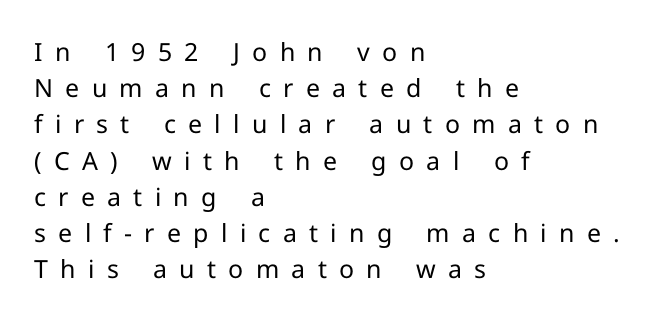
The image shows 25 px text type, upright; set left-aligned, normal line spacing (1.45x), unusually wide letter spacing (+0.49 em), not underlined.
